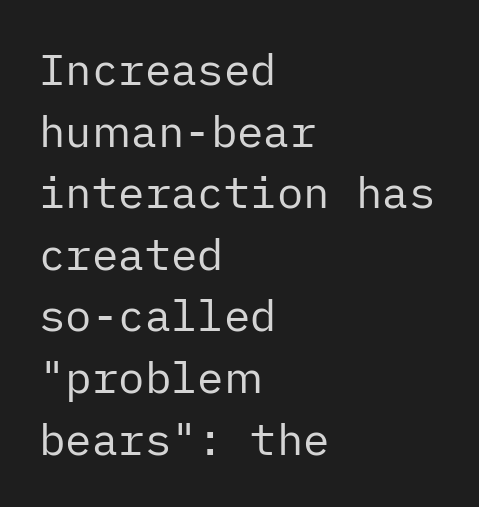
{"serif": "no", "italic": "no", "bold": "no", "weight": "regular", "width": "normal", "stroke_contrast": "low", "x_height": "medium", "underline": "no", "align": "left", "line_spacing": "normal", "line_spacing_ratio": 1.4, "letter_spacing": "normal", "letter_spacing_em": 0.0, "glyph_px": 44}
